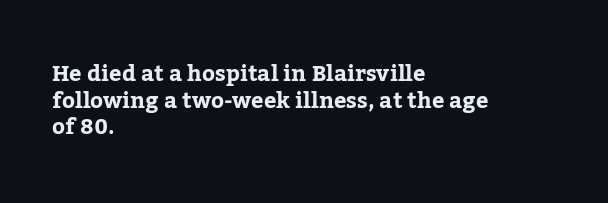
{"italic": "no", "underline": "no", "align": "left", "line_spacing_ratio": 1.21, "letter_spacing": "normal", "letter_spacing_em": 0.0, "glyph_px": 22}
